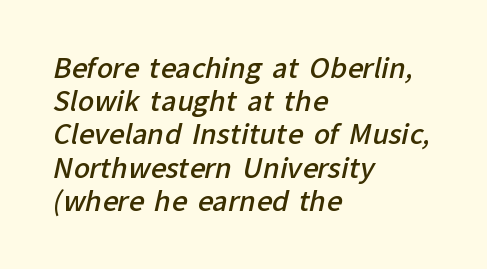
{"bold": "semi", "underline": "no", "align": "left", "line_spacing_ratio": 1.23, "letter_spacing": "normal", "letter_spacing_em": 0.0, "glyph_px": 27}
